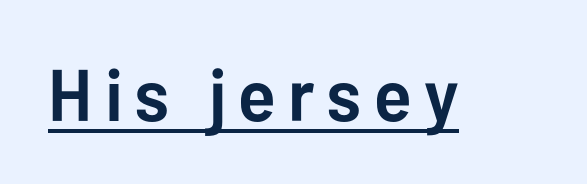
The image shows 73 px semibold sans-serif type, upright; set underlined; low stroke contrast and a medium x-height.
